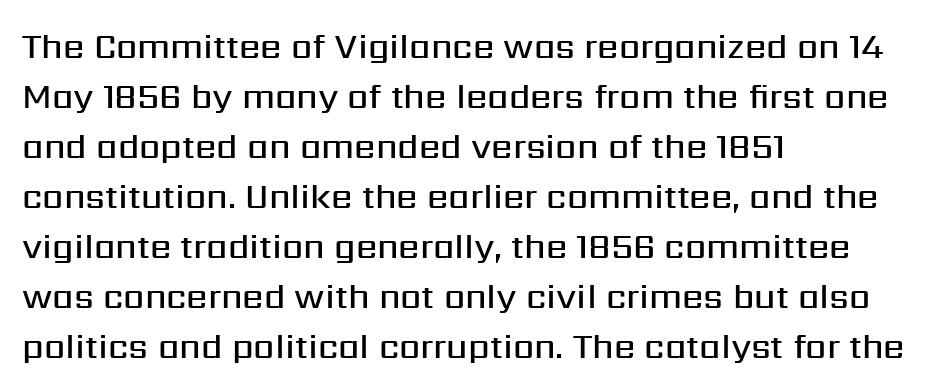
You can tell it's not italic because the verticals are truly vertical. The lines sit at an ordinary, default distance from one another. I'd call this a sans setting — the letters go barefoot. Check under the words: just untouched page. Slightly chunky letters — semibold, I'd say, not full bold. You could call the tracking neutral — neither tight nor loose.
